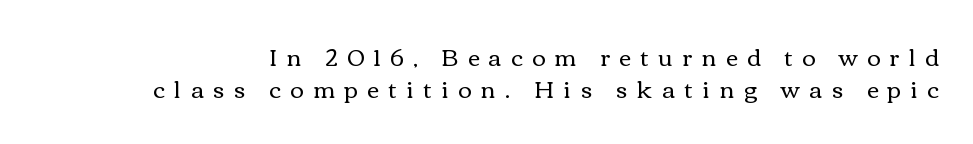
Q: Is the text bold? A: No.
Q: Is the text italic (slanted)? A: No, it is upright.
Q: Is the text underlined? A: No.
Q: Is the spacing between letters normal or unusually wide? A: Unusually wide.
Q: Is the spacing between lines tight, normal or loose? A: Normal.
